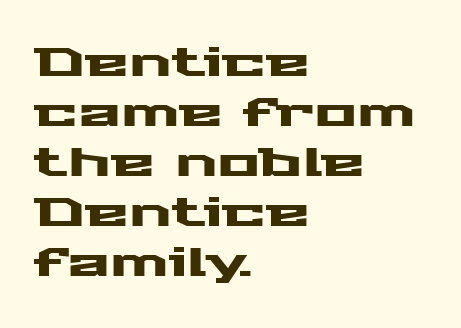
Q: Is the text italic (slanted)? A: No, it is upright.
Q: Is the typeface a serif or a sans-serif typeface? A: Sans-serif.
Q: Is the text underlined? A: No.
Q: How is the paragraph aligned? A: Left-aligned.
Q: Is the spacing between letters normal or unusually wide? A: Normal.
Q: Is the spacing between lines tight, normal or loose? A: Normal.
Q: Width (condensed, normal, or wide)? A: Wide.
Q: Stroke contrast? A: Medium.
Q: x-height? A: Medium.
Q: Monospaced? A: No.
